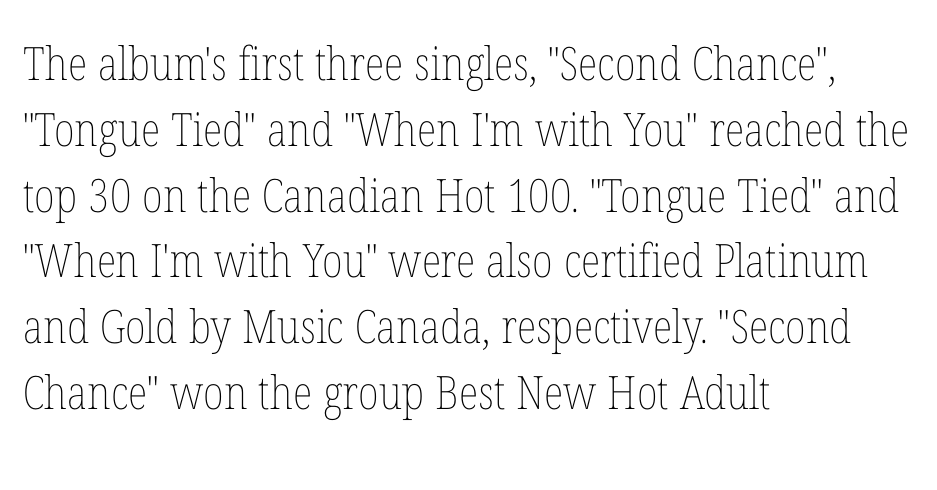
{"italic": "no", "bold": "no", "weight": "thin", "width": "condensed", "stroke_contrast": "low", "x_height": "medium", "monospaced": "no", "underline": "no", "align": "left", "line_spacing": "normal", "line_spacing_ratio": 1.43, "letter_spacing": "normal", "letter_spacing_em": 0.0, "glyph_px": 46}
